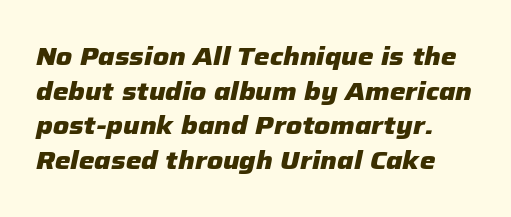
{"italic": "yes", "lean": "right", "slant_degrees": 12, "bold": "yes", "underline": "no", "line_spacing": "normal", "line_spacing_ratio": 1.39, "letter_spacing": "normal", "letter_spacing_em": 0.0, "glyph_px": 25}
